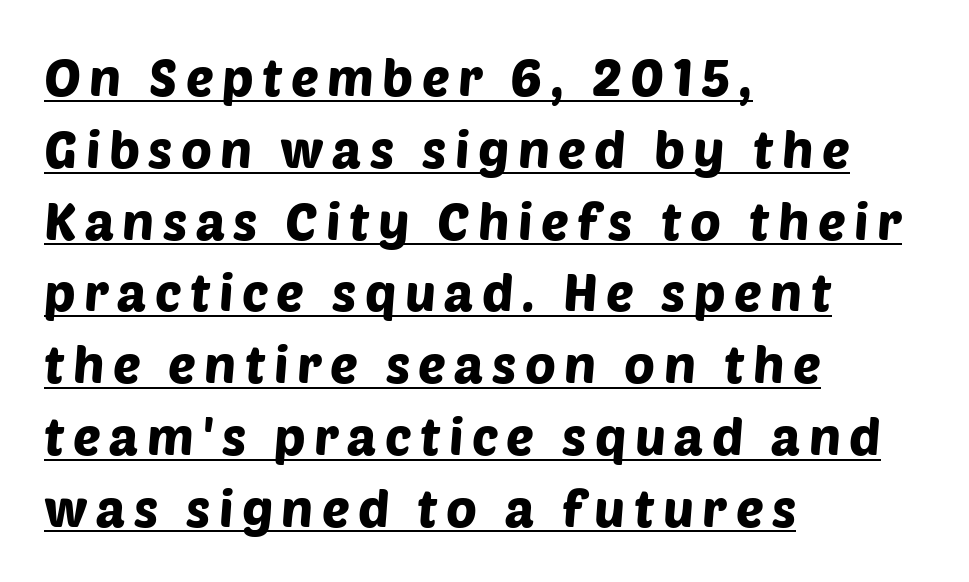
Q: Is the typeface a serif or a sans-serif typeface? A: Sans-serif.
Q: Is the text underlined? A: Yes.
Q: How is the paragraph aligned? A: Left-aligned.
Q: Is the spacing between lines tight, normal or loose? A: Normal.
Q: Width (condensed, normal, or wide)? A: Normal.
Q: Stroke contrast? A: Low.
Q: x-height? A: Large.
Q: Monospaced? A: No.
